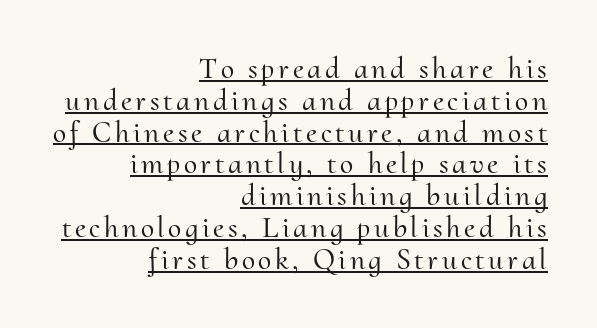
{"serif": "yes", "italic": "no", "width": "normal", "stroke_contrast": "medium", "x_height": "small", "monospaced": "no", "underline": "yes", "align": "right", "line_spacing": "tight", "line_spacing_ratio": 1.06, "glyph_px": 30}
